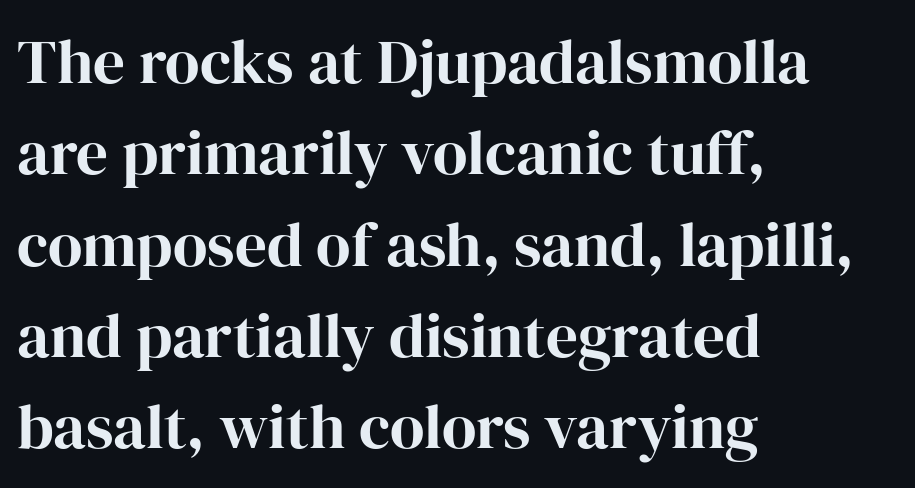
Q: Is the text italic (slanted)? A: No, it is upright.
Q: Is the typeface a serif or a sans-serif typeface? A: Serif.
Q: Is the text underlined? A: No.
Q: How is the paragraph aligned? A: Left-aligned.
Q: Is the spacing between letters normal or unusually wide? A: Normal.
Q: Is the spacing between lines tight, normal or loose? A: Normal.
Q: Width (condensed, normal, or wide)? A: Normal.
Q: Stroke contrast? A: High.
Q: x-height? A: Medium.
Q: Monospaced? A: No.
